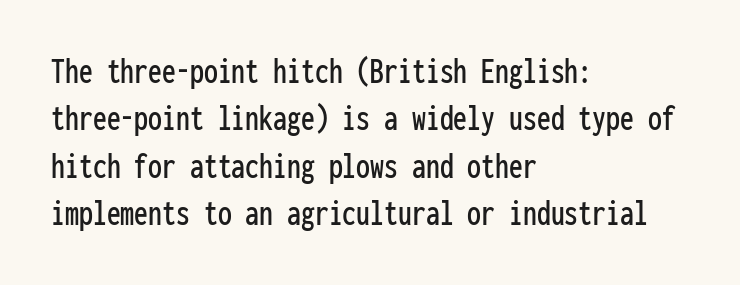
The image shows 37 px condensed sans-serif type, upright, monospaced; set left-aligned, normal line spacing (1.28x), normal letter spacing, not underlined; low stroke contrast and a medium x-height.
